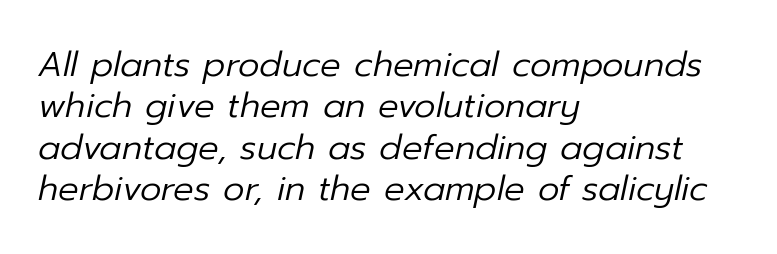
Q: Is the text bold? A: No.
Q: Is the text italic (slanted)? A: Yes, it leans right by about 12 degrees.
Q: Is the text underlined? A: No.
Q: How is the paragraph aligned? A: Left-aligned.
Q: Is the spacing between letters normal or unusually wide? A: Normal.
Q: Width (condensed, normal, or wide)? A: Normal.
Q: Stroke contrast? A: Low.
Q: x-height? A: Medium.
Q: Monospaced? A: No.
